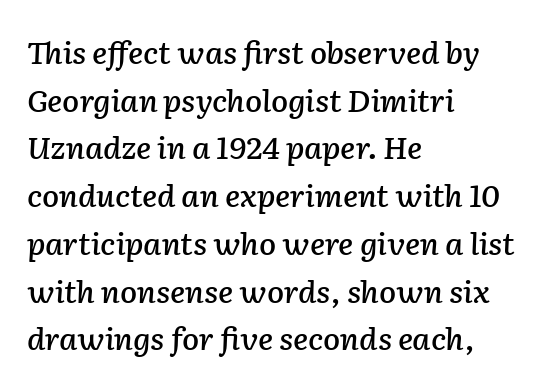
Clear beneath every line of the passage. The face used here has a pronounced slope to its letters. The lines are quadded left. Successive baselines arrive at the customary interval. Note the varied advance widths — an 'i' is clearly narrower than an 'm'.
